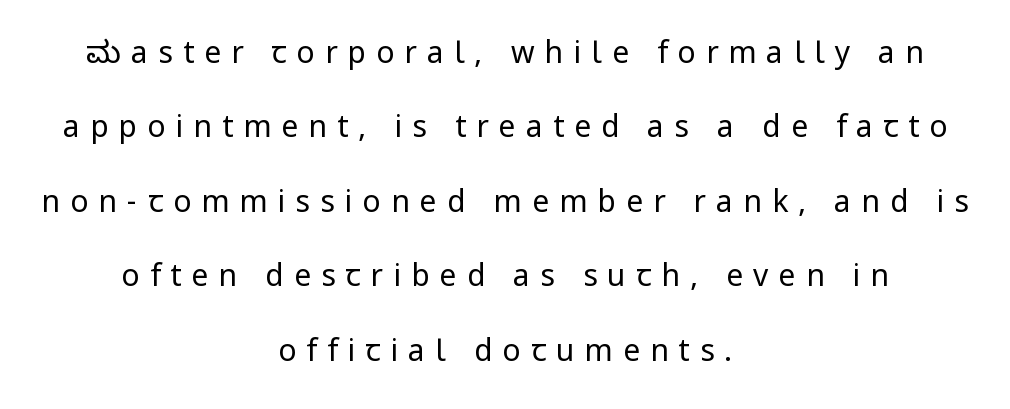
Varying glyph widths throughout — classic text-font behaviour. Ordinary non-slanted type is in use. This sample uses a sans-serif face. Only glyphs here, with clear space below each row. The passage shown has open, widely tracked lettering throughout. The typeface has the unassuming heft of standard copy or less.
